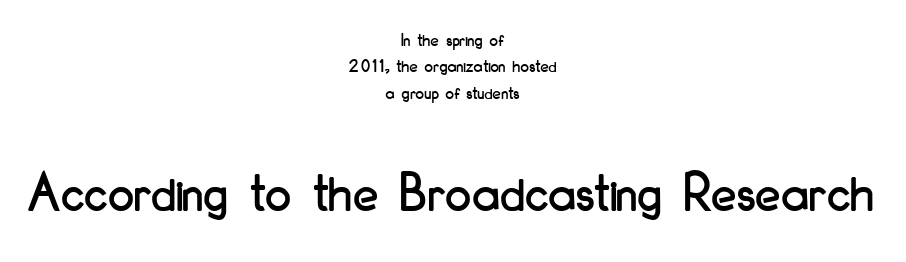
The image shows 58 px condensed sans-serif type, upright; set centered, normal line spacing (1.39x), normal letter spacing, not underlined; the second (bottom) block is 3.05x larger; low stroke contrast and a small x-height.
